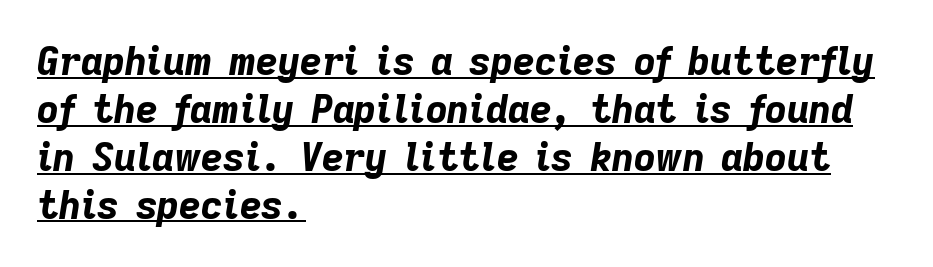
Which margin do the lines hug? The left one — the right edge is uneven. The whole block is typeset with a tilt. A typesetter would call this proportional, since set widths differ per character. Typesetter's note: full bold, strokes at maximum text heaviness. Notice how descenders clear the ascenders below comfortably — that's standard leading.
